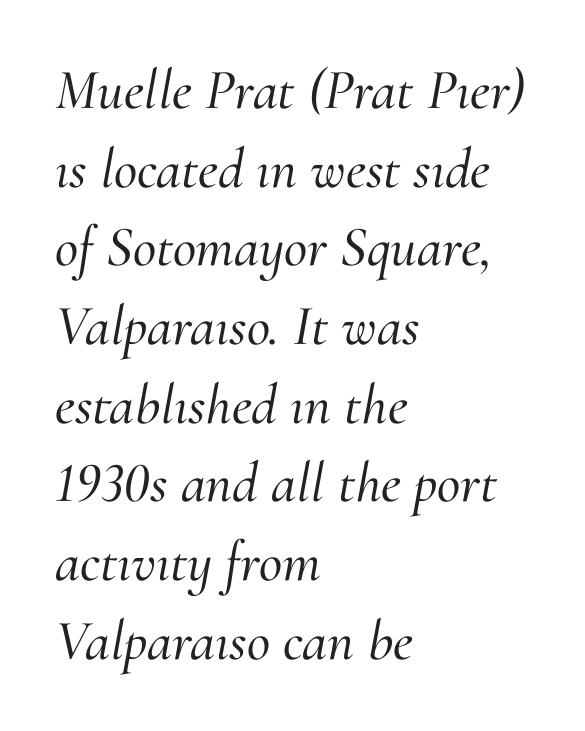
{"serif": "yes", "italic": "yes", "lean": "right", "slant_degrees": 10, "width": "normal", "stroke_contrast": "medium", "x_height": "small", "monospaced": "no", "underline": "no", "align": "left", "line_spacing": "normal", "line_spacing_ratio": 1.38, "letter_spacing": "normal", "letter_spacing_em": 0.0, "glyph_px": 57}
